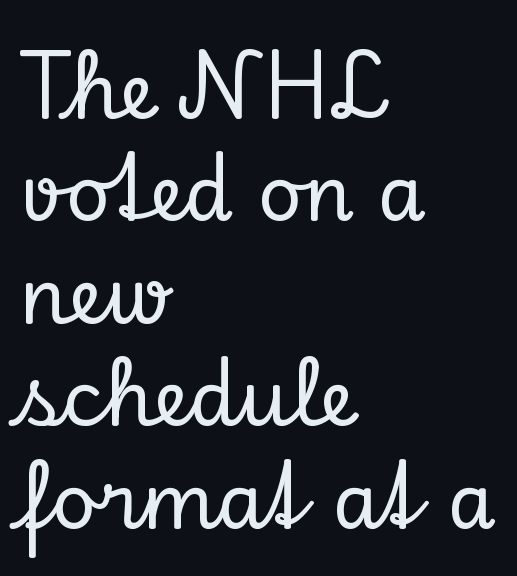
The image shows 77 px text type, upright; set left-aligned, normal line spacing (1.33x), normal letter spacing, not underlined; low stroke contrast and a small x-height.
